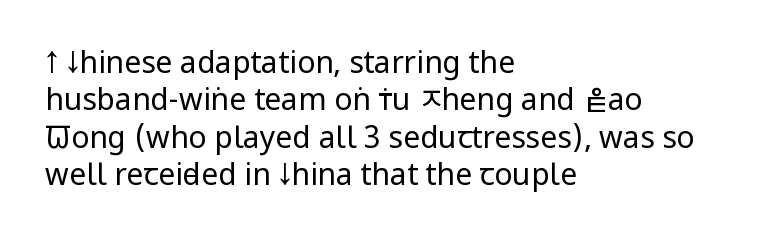
The image shows 30 px regular-weight, condensed sans-serif type, upright; set left-aligned, normal line spacing (1.25x), normal letter spacing, not underlined; low stroke contrast and a large x-height.
